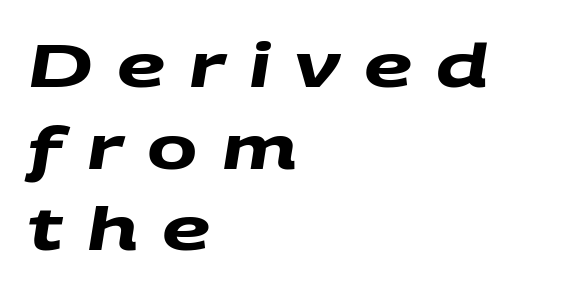
The lines sit at an ordinary, default distance from one another. The zone under the glyphs is completely vacant. This sample has the flowing, uneven cadence of proportional lettering. The passage shown has open, widely tracked lettering throughout. The ragged edge is on the right, which tells us the setting is flush left.
